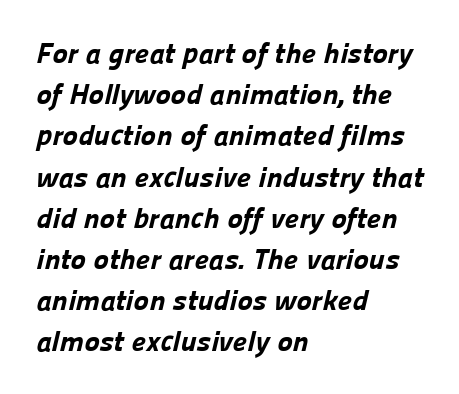
Type without underlining. Note the varied advance widths — an 'i' is clearly narrower than an 'm'. Inter-character spacing is left at the font's built-in metrics. Notice how thick the strokes are: this is what a full bold looks like.
